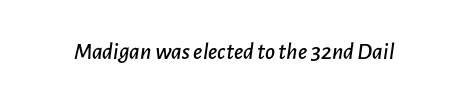
There's an unmistakable incline to the writing here. These lines keep a tight, regular rhythm from letter to letter. Any mark beneath the type? The region is blank.
